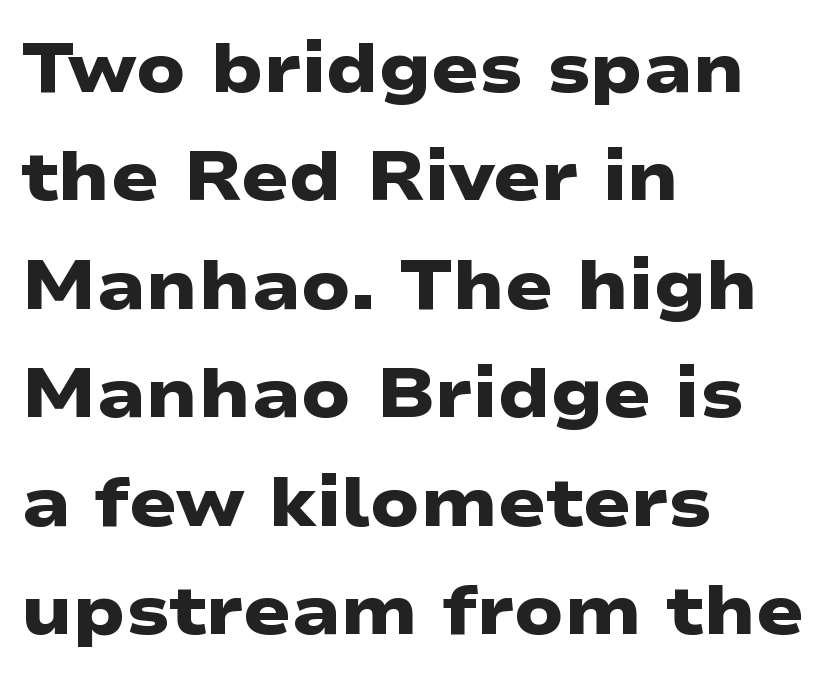
The image shows 70 px heavy, wide sans-serif type; set left-aligned, normal line spacing (1.55x), normal letter spacing, not underlined; low stroke contrast and a medium x-height.
